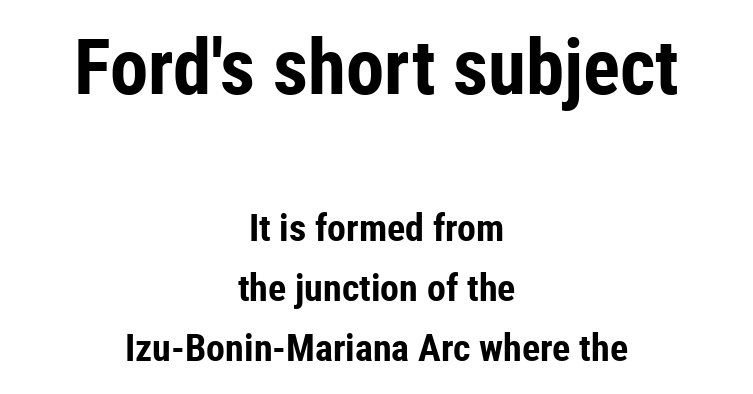
The image shows 77 px bold, condensed sans-serif type, upright; set centered, normal line spacing (1.58x), normal letter spacing, not underlined; the first (top) block is 2.03x larger; low stroke contrast and a medium x-height.
